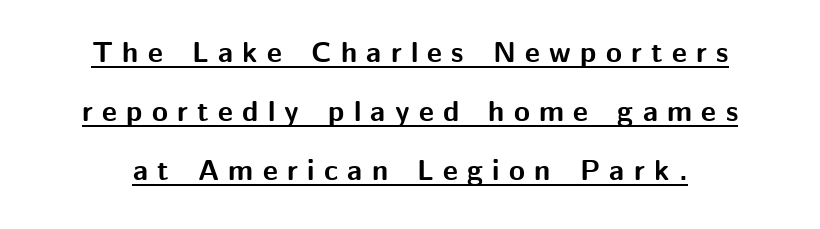
The image shows 29 px bold sans-serif type, upright; set centered, loose line spacing (2.04x), unusually wide letter spacing (+0.32 em), underlined; medium stroke contrast and a medium x-height.
